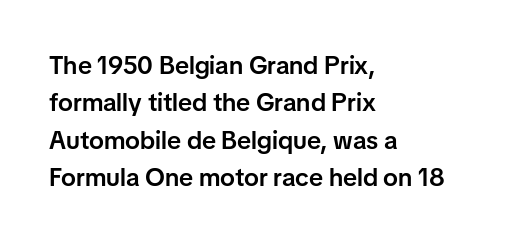
Standard letterfit; no display-style spreading of the glyphs. A bare baseline throughout the passage. Baseline-to-baseline distance is the conventional proportion of letter height. The axis of the letterforms is exactly vertical. The passage shown is semibold, sitting just below true bold. The lines are quadded left.
